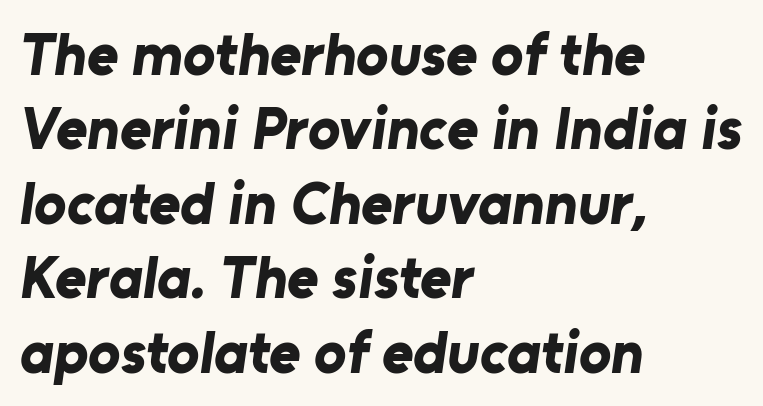
Line beginnings align vertically; line endings do not. How are the letters spaced? Ordinarily, with no added tracking. These words are printed bold, with thick strokes throughout. Looks like regular typesetting: each glyph gets only the width it needs. This rendering employs a face without finishing strokes, i.e., a sans-serif.
